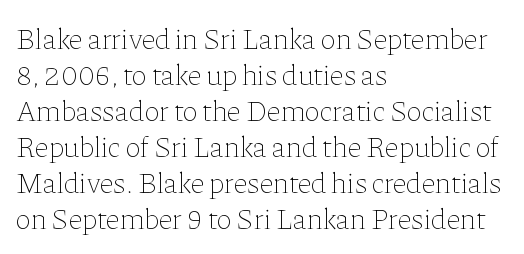
These lines are set flush left with a ragged right edge. Is this a fixed-width face? No — the glyphs have proportional, varying widths. The font sits on the lighter half of the weight spectrum, regular included. The specimen omits any rule beneath the text block's lines. The lettering holds an erect, upright posture throughout.
